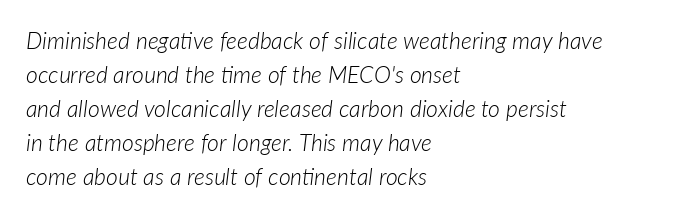
Descender tails drop into unmarked territory. Letter spacing: default. Compared with typical paragraphs, the rows here are spaced about the same. A classic flush-left, rag-right setting is used for this passage. It's the slanting kind of type. Is the stroke heavy? The answer is a plain regular-or-lighter.
